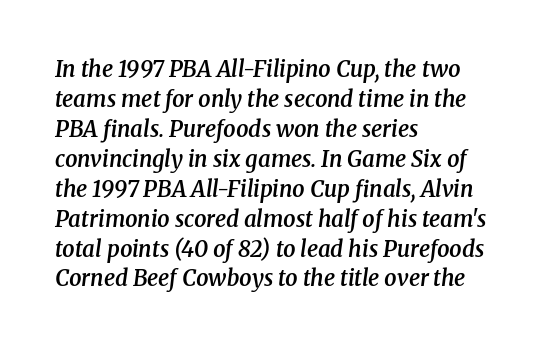
Q: Is the text bold? A: Semi-bold.
Q: Is the text italic (slanted)? A: Yes, it leans right by about 8 degrees.
Q: Is the text underlined? A: No.
Q: How is the paragraph aligned? A: Left-aligned.
Q: Is the spacing between letters normal or unusually wide? A: Normal.
Q: Is the spacing between lines tight, normal or loose? A: Normal.
